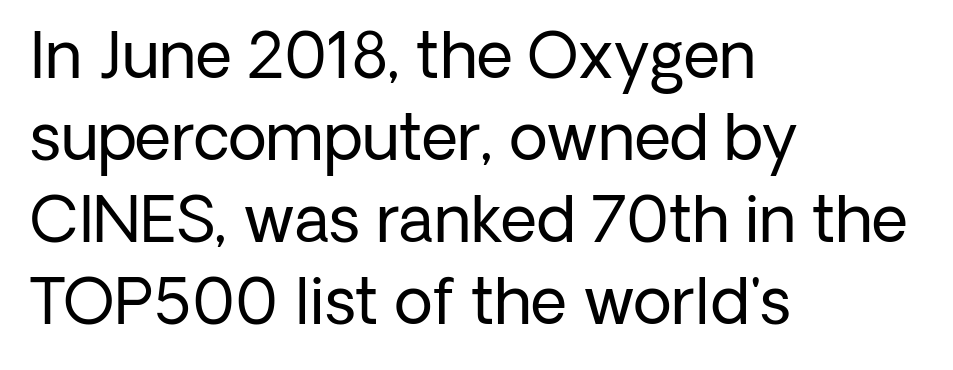
{"serif": "no", "italic": "no", "bold": "no", "weight": "regular", "width": "normal", "stroke_contrast": "low", "x_height": "medium", "monospaced": "no", "underline": "no", "align": "left", "line_spacing": "normal", "line_spacing_ratio": 1.3, "letter_spacing": "normal", "letter_spacing_em": 0.0, "glyph_px": 63}
